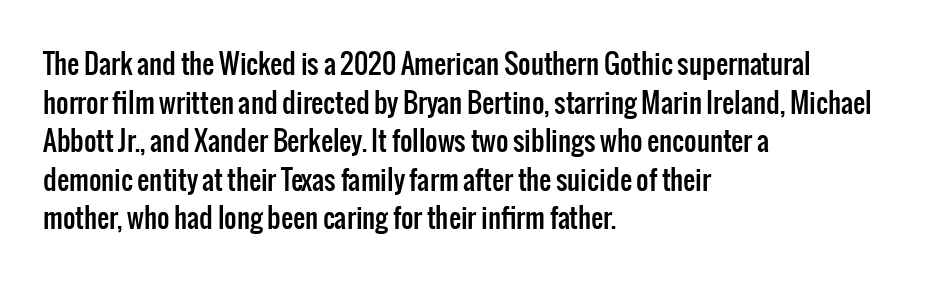
{"italic": "no", "underline": "no", "align": "left", "line_spacing": "normal", "line_spacing_ratio": 1.43, "letter_spacing": "normal", "letter_spacing_em": 0.0, "glyph_px": 27}
